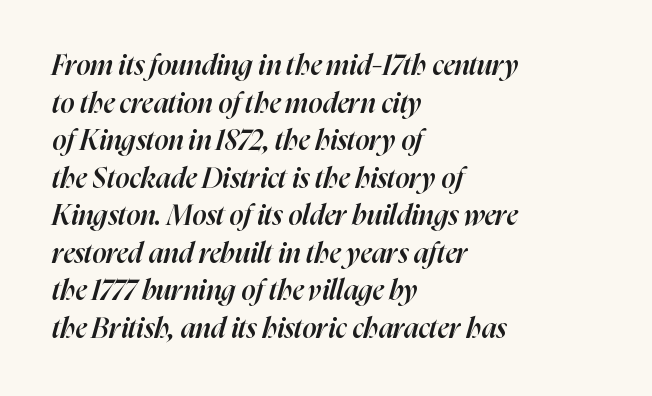
Descenders are the only things crossing below the line. Does the copy run flush right? No — it runs flush left. What's the leading like? Ordinary, nothing unusual. A typesetter would call this zero additional tracking. Heft: intermediate — a semibold.
